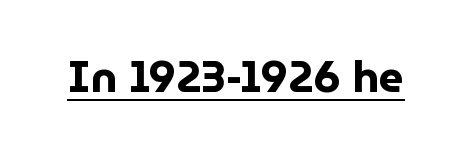
The specimen includes a rule beneath the text block's lines. This sample has the flowing, uneven cadence of proportional lettering. This is sans-serif lettering, the kind often seen on screens and signage. Ordinary non-slanted type is in use. Characters follow at the spacing the type designer built in. Weight: bold.
